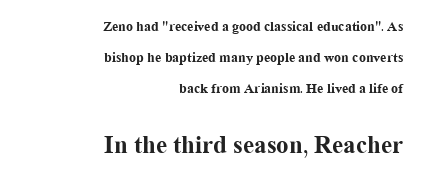
The block of text is sparse from top to bottom, with ample space between rows. Letter spacing: default. Nobody drew a line under any word here. Notice how the stems are strictly vertical — no italics here. The strokes are fattened all the way to bold. The rendering enlarges the type as you move from the upper chunk to the lower.
